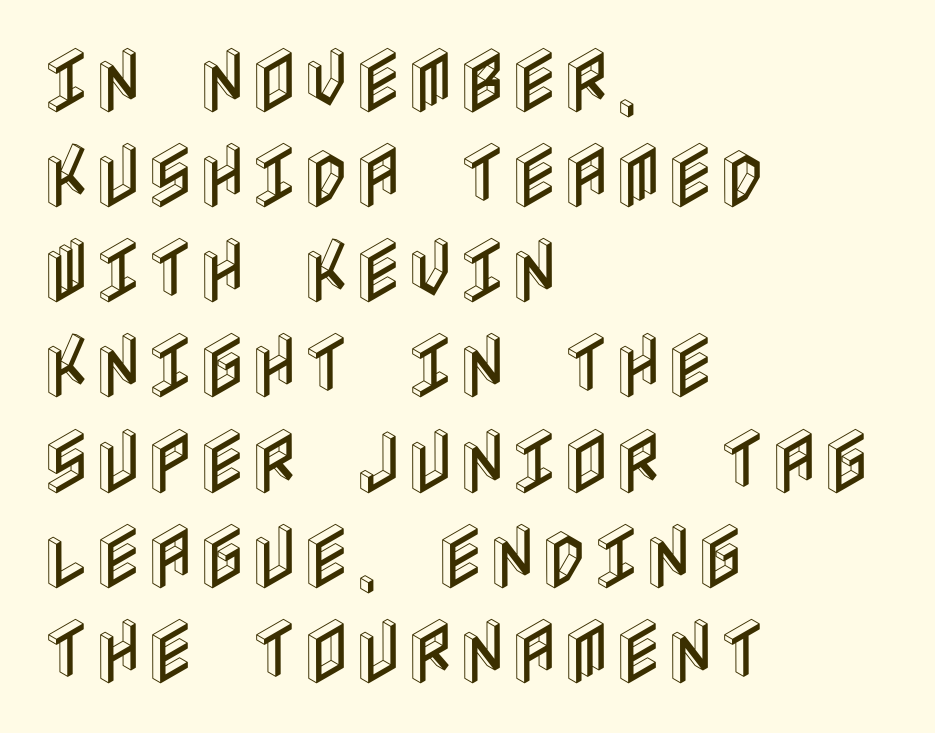
The image shows 71 px condensed type, upright; set left-aligned, normal line spacing (1.34x), normal letter spacing, not underlined; a large x-height.
